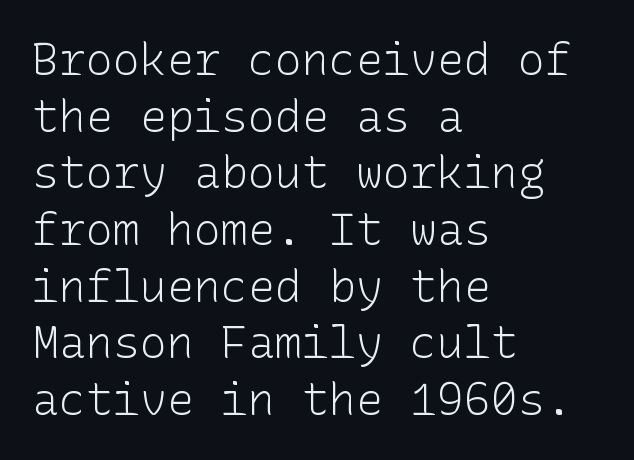
Is the type heavy? It reads as light-to-regular instead. Unlike italic type, these characters show no tilt at all. The gaps between neighbouring characters are ordinary and unremarkable. Interline gaps are of average width in this sample.
